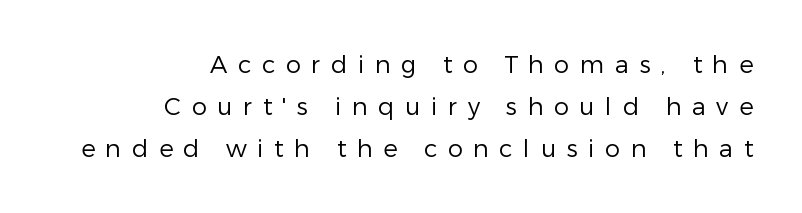
The image shows 24 px text type, upright; set right-aligned, line spacing 1.76x, unusually wide letter spacing (+0.44 em), not underlined.
